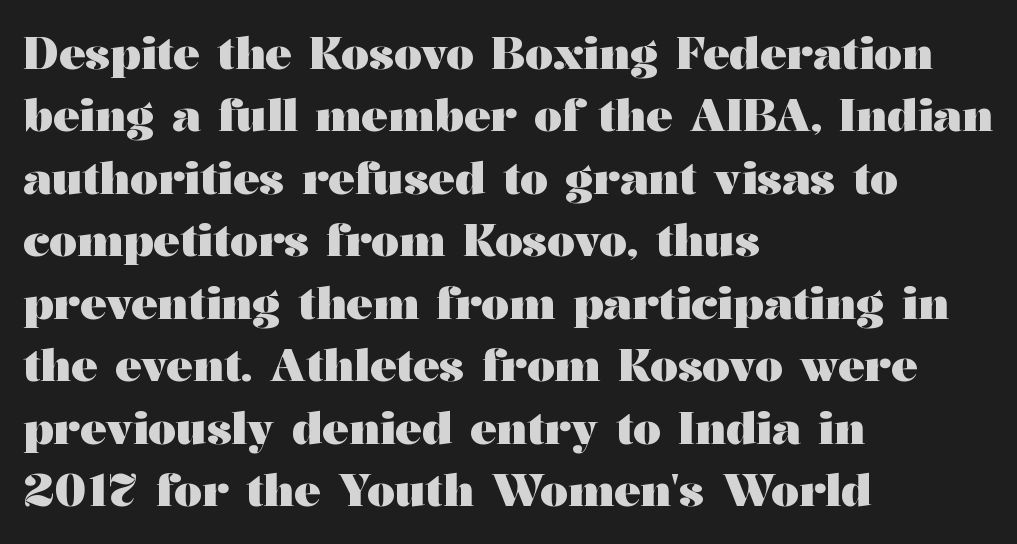
{"serif": "yes", "italic": "no", "bold": "yes", "weight": "heavy", "width": "wide", "stroke_contrast": "medium", "x_height": "medium", "monospaced": "no", "underline": "no", "align": "left", "line_spacing": "normal", "line_spacing_ratio": 1.42, "letter_spacing": "normal", "letter_spacing_em": 0.0, "glyph_px": 44}
